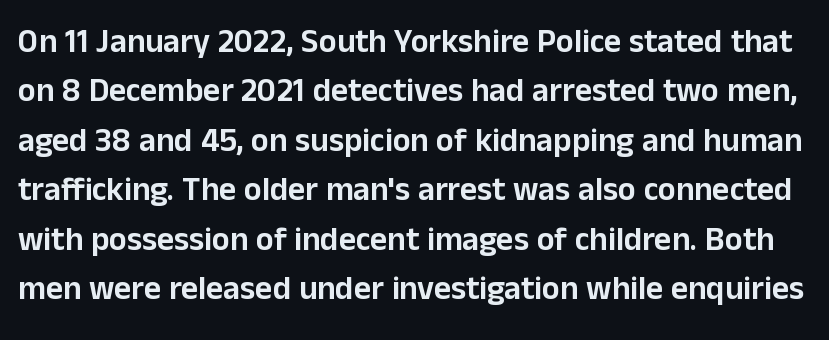
Typographically, this falls in the sans-serif category. The line texture is even and compact thanks to regular tracking. The rendering uses a moderate line-height, typical for paragraphs. Glance below the letters and you will spot only blank space. Unlike italic type, these characters show no tilt at all.
